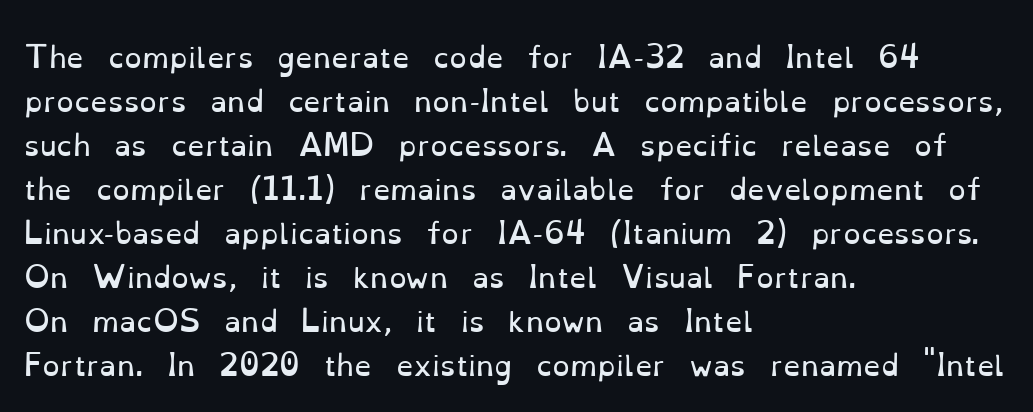
The image shows 28 px regular-weight serif type, upright; set left-aligned, normal line spacing (1.57x), normal letter spacing, not underlined; low stroke contrast and a small x-height.
